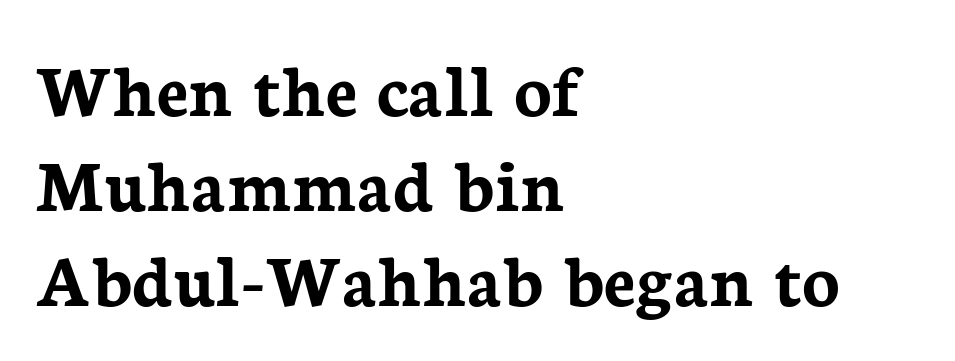
Q: Is the text bold? A: Yes.
Q: Is the text italic (slanted)? A: No, it is upright.
Q: Is the typeface a serif or a sans-serif typeface? A: Serif.
Q: Is the text underlined? A: No.
Q: How is the paragraph aligned? A: Left-aligned.
Q: Is the spacing between letters normal or unusually wide? A: Normal.
Q: Width (condensed, normal, or wide)? A: Normal.
Q: Stroke contrast? A: Low.
Q: x-height? A: Medium.
Q: Monospaced? A: No.
